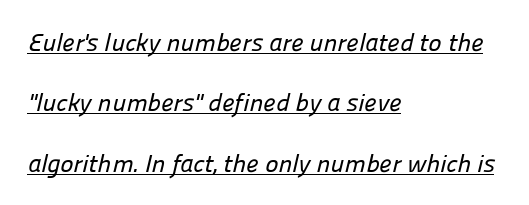
This block would shrink considerably if given ordinary leading; it's expanded now. Compared with undecorated copy, this sample adds a rule below the words. The rendering keeps characters at their native spacing. Caption: multi-line text, flush left, ragged right.
